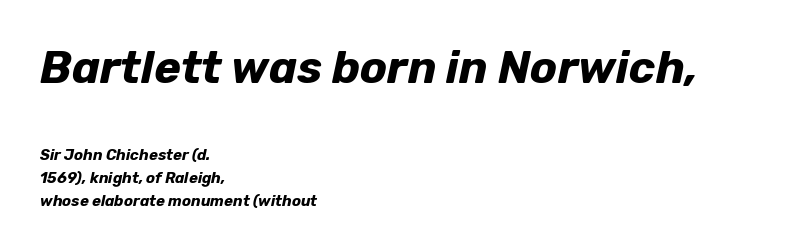
Each glyph is drawn with heavy, bold strokes. The foot of each line stays bare and open. A student would notice the top passage is typeset larger than what follows. Every character sits at an angle, as italics do. Left-aligned paragraph, ragged on the right.
